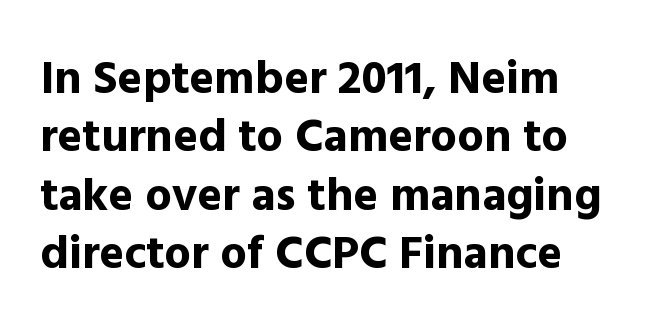
The image shows 47 px bold sans-serif type, upright; set left-aligned, line spacing 1.24x, normal letter spacing, not underlined; a medium x-height.
